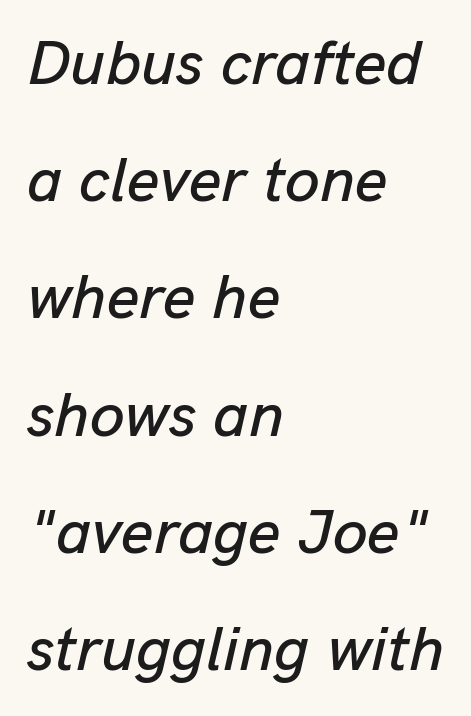
Every character sits at an angle, as italics do. A clean baseline with only descenders dipping below it. The type is set solid horizontally, with unmodified tracking. Is this a fixed-width face? No — the glyphs have proportional, varying widths. This sample is left-justified, so line endings fall wherever the words run out.
